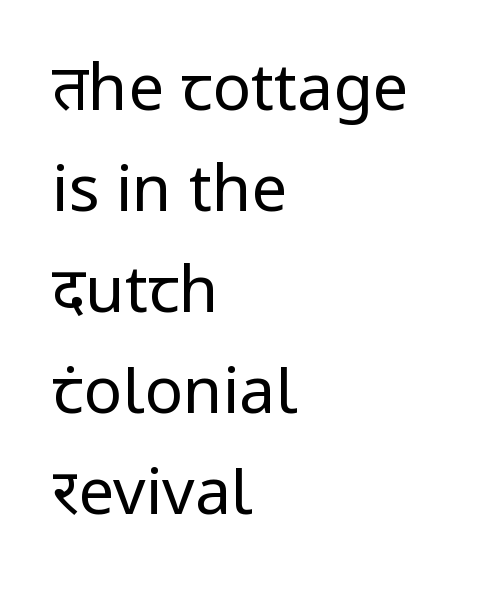
Lines of text with bare space underneath. A typesetter would label this face a sans. A normal amount of white space separates one row of letters from the next. The horizontal fit of the characters is conventional and even. In terms of posture, this sample is upright. Note the varied advance widths — an 'i' is clearly narrower than an 'm'.
